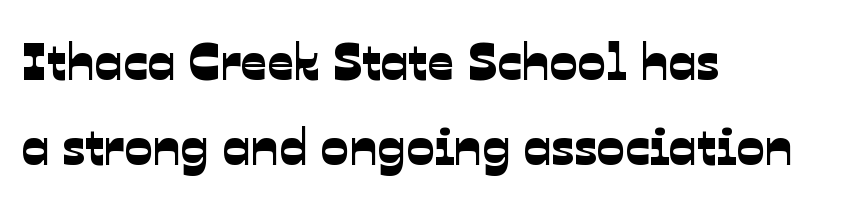
The glyphs in this specimen are sans serif. Does the copy run flush right? No — it runs flush left. The horizontal fit of the characters is conventional and even. This sample has the flowing, uneven cadence of proportional lettering. If you measured baseline to baseline, you'd find a middling distance.
